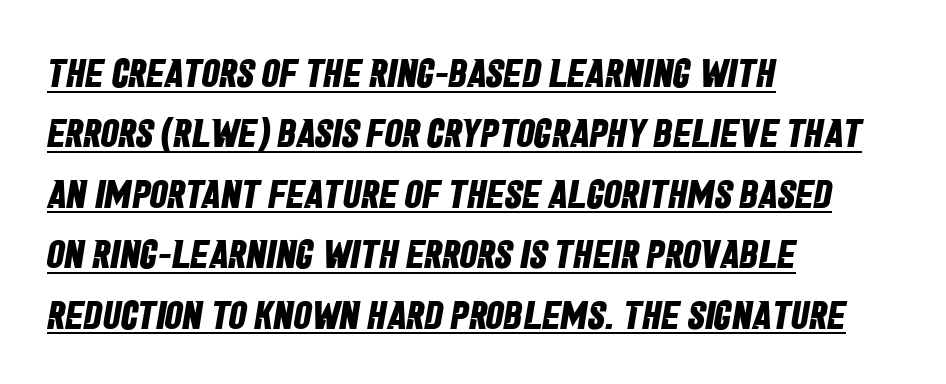
Nothing unusual about the tracking: characters are spaced as the font intends. Each line starts at the same left margin while the right side varies. What weight is shown? A full bold with thick strokes. Horizontal bands of white between lines are of average thickness. Looks like regular typesetting: each glyph gets only the width it needs.
